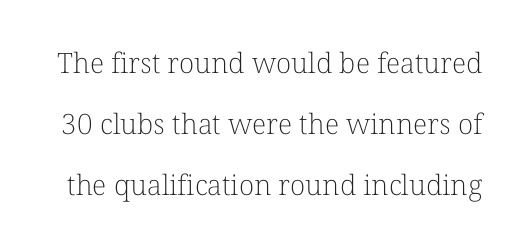
Do the characters align in a grid? No, the font is proportional. What stands out about the letter spacing? Nothing — it is the standard amount. Unlike a clean sans, this face finishes its strokes with serifs. Weight: not bold — regular or lighter. This sample trades compactness for vertical openness between lines.
